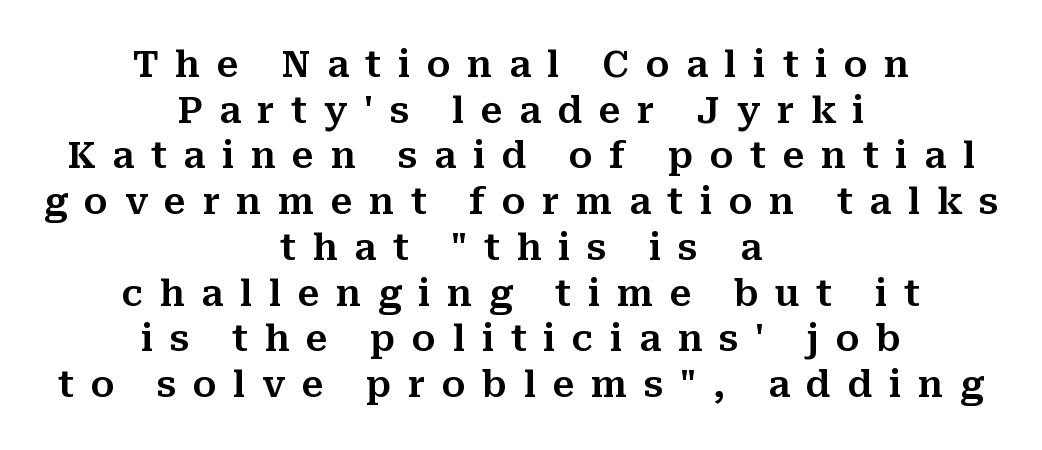
The image shows 36 px serif type, upright; set centered, normal line spacing (1.27x), unusually wide letter spacing (+0.46 em), not underlined; medium stroke contrast and a medium x-height.
